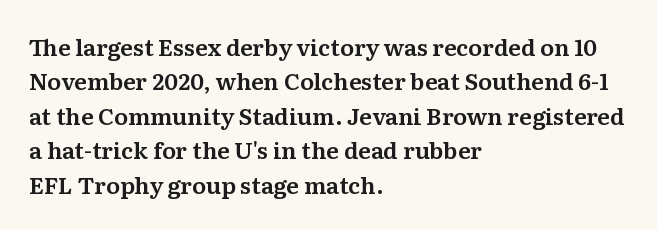
The specimen omits any rule beneath the text block's lines. The line-height multiplier appears to be the usual default. Posture: upright roman. The letters sit at their default tracking, neither squeezed nor spread.
